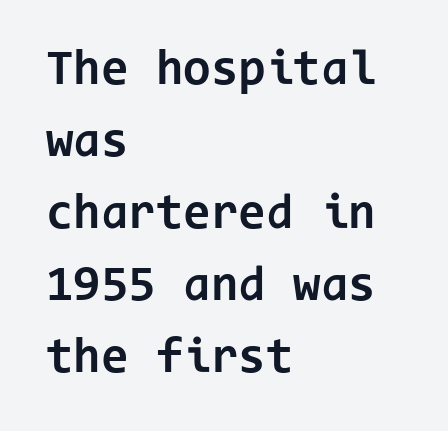
The image shows 50 px bold sans-serif type, upright, monospaced; set left-aligned, normal line spacing (1.44x), normal letter spacing, not underlined; low stroke contrast and a medium x-height.
